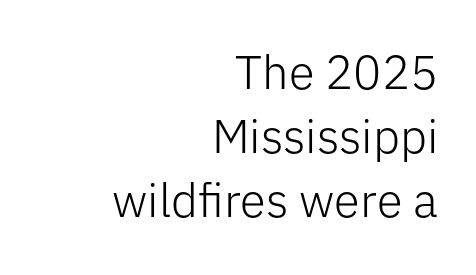
The image shows 47 px light sans-serif type, upright; set right-aligned, normal line spacing (1.36x), normal letter spacing, not underlined; low stroke contrast and a medium x-height.
